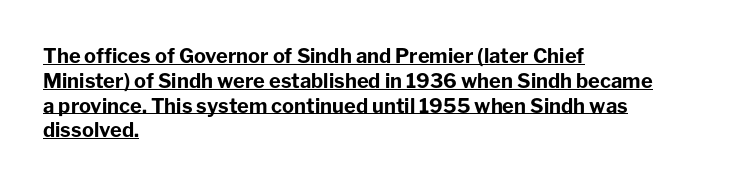
Q: Is the text bold? A: Yes.
Q: Is the text italic (slanted)? A: No, it is upright.
Q: Is the text underlined? A: Yes.
Q: How is the paragraph aligned? A: Left-aligned.
Q: Is the spacing between letters normal or unusually wide? A: Normal.
